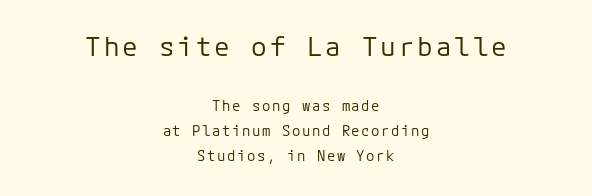
The image shows 26 px text type, upright; set centered, line spacing 1.79x, not underlined; the first (top) block is 1.86x larger.
